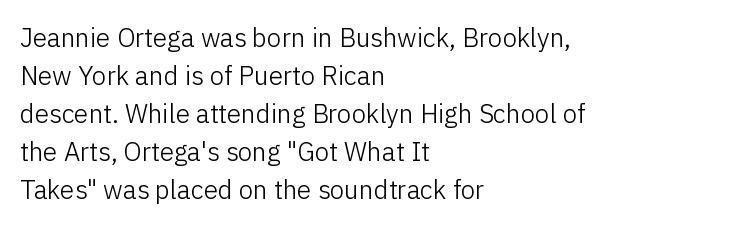
The image shows 26 px text type, upright; set left-aligned, normal line spacing (1.46x), normal letter spacing, not underlined.
